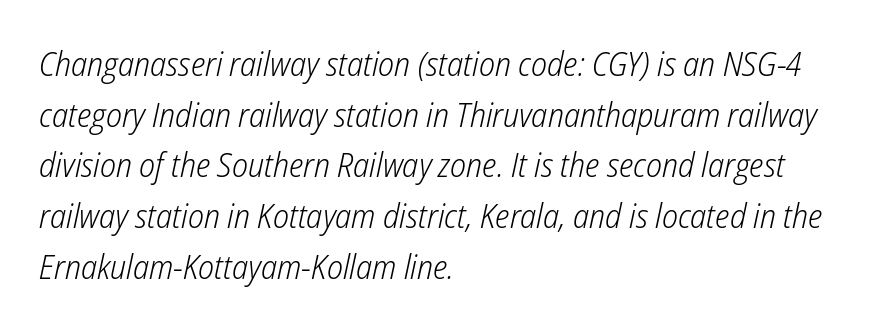
{"italic": "yes", "lean": "right", "slant_degrees": 12, "bold": "no", "weight": "light", "width": "condensed", "stroke_contrast": "low", "x_height": "medium", "monospaced": "no", "underline": "no", "align": "left", "line_spacing": "normal", "line_spacing_ratio": 1.49, "letter_spacing": "normal", "letter_spacing_em": 0.0, "glyph_px": 34}
